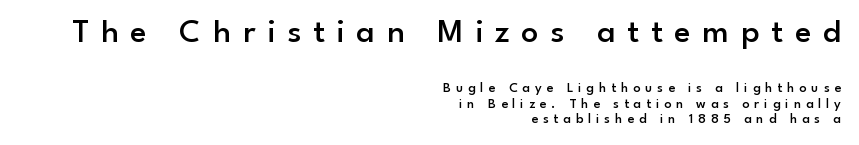
The image shows 34 px semibold sans-serif type, upright; set right-aligned, tight line spacing (1.09x), unusually wide letter spacing (+0.35 em), not underlined; the first (top) block is 2.43x larger; low stroke contrast and a small x-height.
